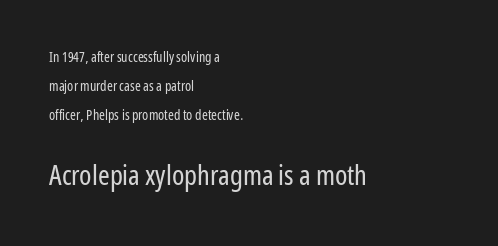
Compared with typical paragraphs, the rows here are farther apart. Lines of text with bare space underneath. Inter-character spacing is left at the font's built-in metrics. This is the regular roman posture of the typeface.
